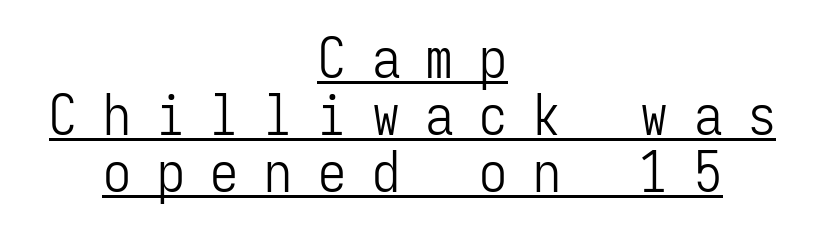
The image shows 56 px light, condensed sans-serif type, upright, monospaced; set centered, tight line spacing (1.02x), unusually wide letter spacing (+0.46 em), underlined; low stroke contrast and a medium x-height.
